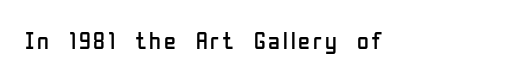
Only glyphs here, with clear space below each row. Posture: upright roman. The font is comparable to plain body text, perhaps lighter.
